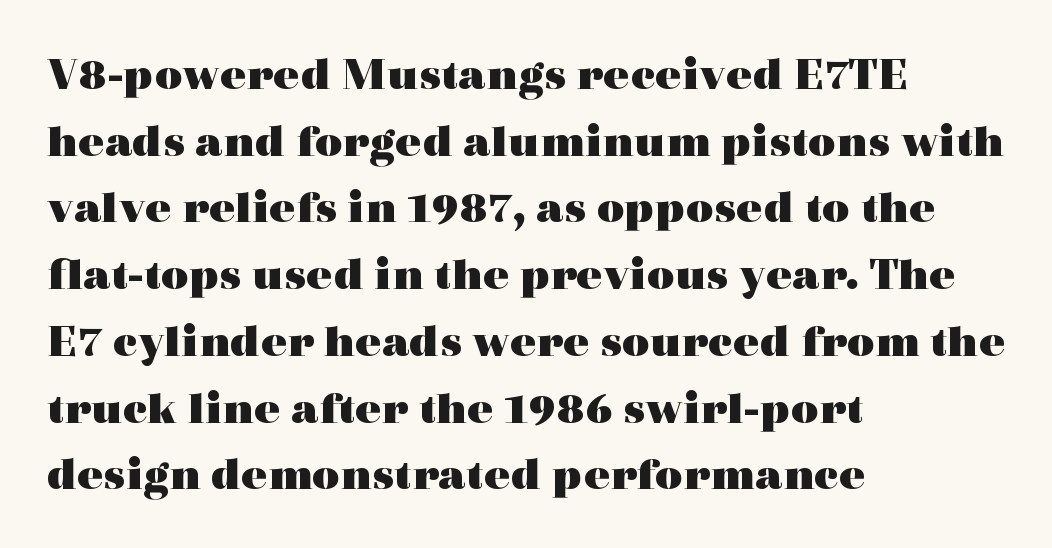
Q: Is the text bold? A: Yes.
Q: Is the text italic (slanted)? A: No, it is upright.
Q: Is the typeface a serif or a sans-serif typeface? A: Serif.
Q: Is the text underlined? A: No.
Q: How is the paragraph aligned? A: Left-aligned.
Q: Is the spacing between letters normal or unusually wide? A: Normal.
Q: Is the spacing between lines tight, normal or loose? A: Normal.
Q: Width (condensed, normal, or wide)? A: Wide.
Q: x-height? A: Medium.
Q: Monospaced? A: No.
